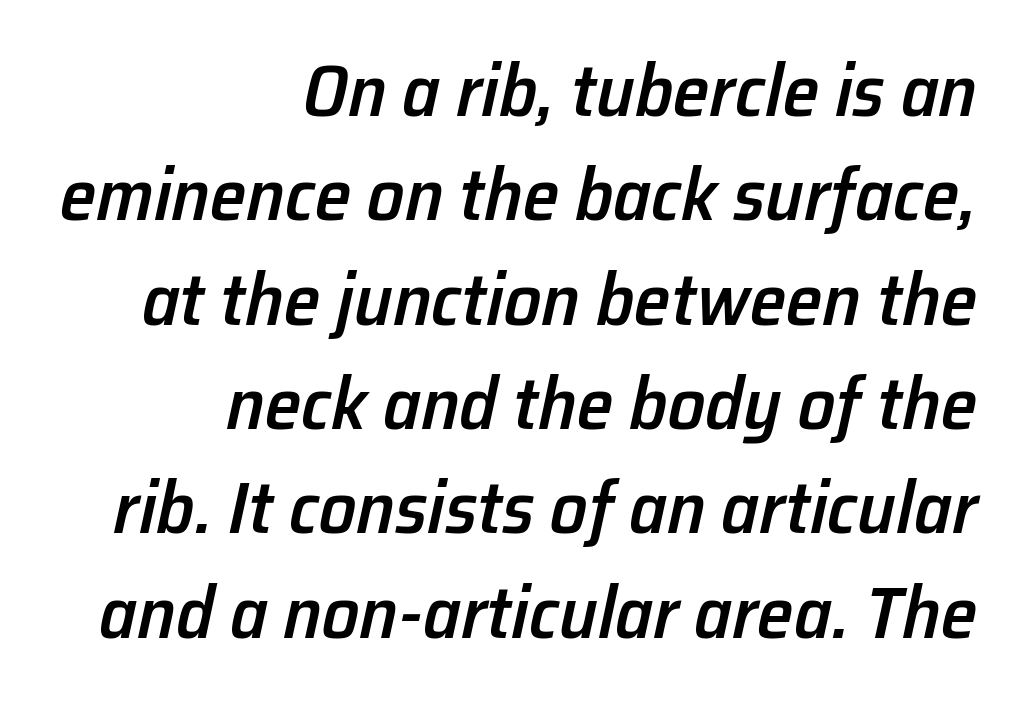
{"italic": "yes", "lean": "right", "slant_degrees": 12, "bold": "semi", "weight": "semibold", "width": "normal", "stroke_contrast": "low", "x_height": "medium", "monospaced": "no", "underline": "no", "align": "right", "line_spacing": "normal", "line_spacing_ratio": 1.41, "letter_spacing": "normal", "letter_spacing_em": 0.0, "glyph_px": 74}
